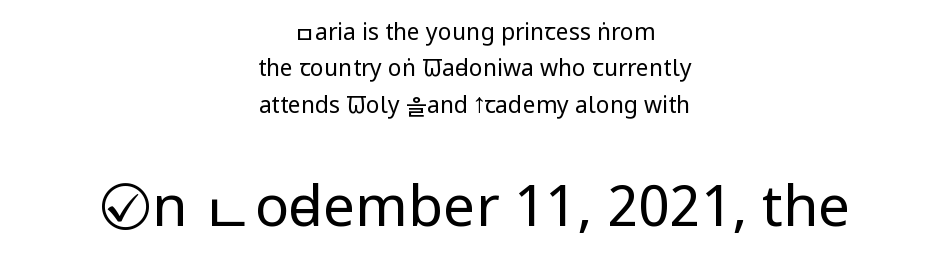
The image shows 57 px regular-weight, condensed sans-serif type, upright; set centered, normal line spacing (1.58x), normal letter spacing, not underlined; the second (bottom) block is 2.48x larger; low stroke contrast and a large x-height.
